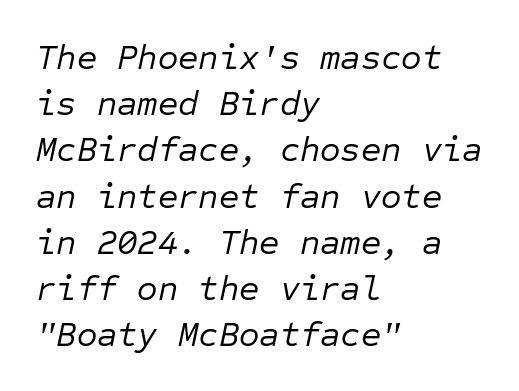
The image shows 35 px regular-weight type, italic (leaning right), monospaced; set left-aligned, normal line spacing (1.32x), normal letter spacing, not underlined; low stroke contrast and a medium x-height.
